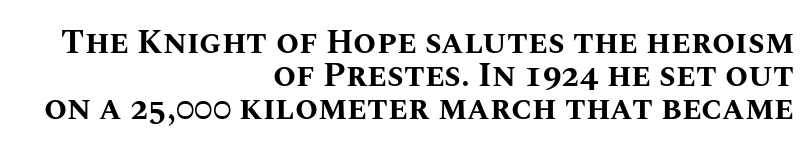
Weight: bold. The words here are not underlined. Right-aligned paragraph, ragged on the left. The specimen reads as upright at a glance.
